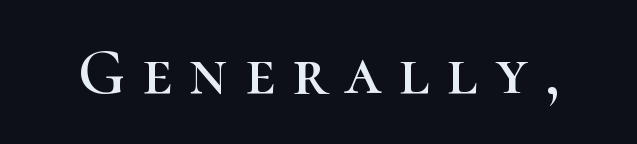
Q: Is the text italic (slanted)? A: No, it is upright.
Q: Is the typeface a serif or a sans-serif typeface? A: Serif.
Q: Is the text underlined? A: No.
Q: Is the spacing between letters normal or unusually wide? A: Unusually wide.
Q: Width (condensed, normal, or wide)? A: Normal.
Q: Stroke contrast? A: High.
Q: x-height? A: Medium.
Q: Monospaced? A: No.
